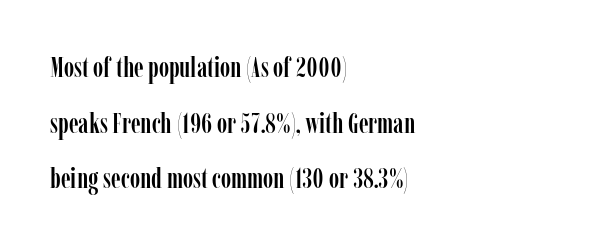
The image shows 28 px condensed serif type, upright; set left-aligned, loose line spacing (1.99x), normal letter spacing, not underlined; low stroke contrast and a medium x-height.
